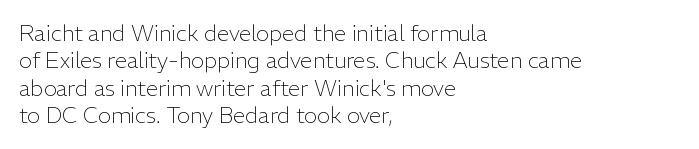
Q: Is the text bold? A: No.
Q: Is the text italic (slanted)? A: No, it is upright.
Q: Is the text underlined? A: No.
Q: How is the paragraph aligned? A: Left-aligned.
Q: Is the spacing between letters normal or unusually wide? A: Normal.
Q: Is the spacing between lines tight, normal or loose? A: Normal.
